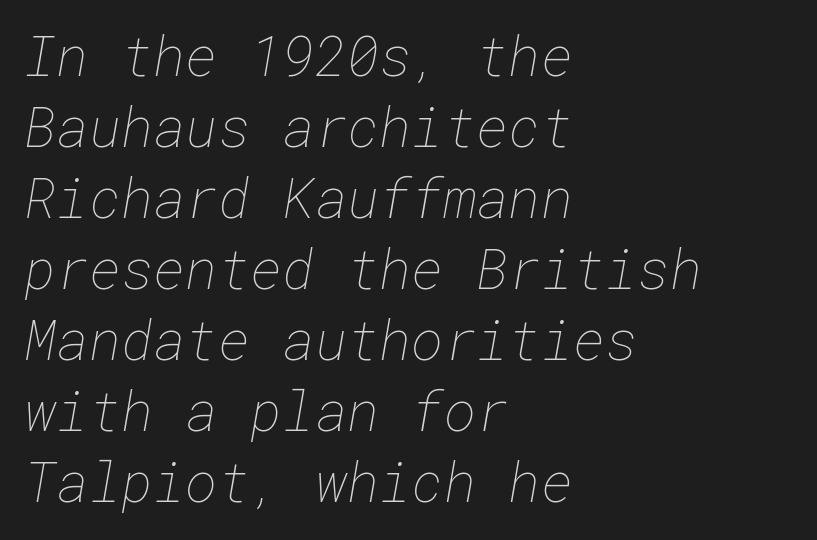
The image shows 55 px thin type; set left-aligned, normal line spacing (1.29x), normal letter spacing, not underlined; low stroke contrast and a medium x-height.
